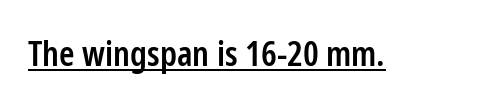
Q: Is the text bold? A: Semi-bold.
Q: Is the text italic (slanted)? A: No, it is upright.
Q: Is the typeface a serif or a sans-serif typeface? A: Sans-serif.
Q: Is the text underlined? A: Yes.
Q: Is the spacing between letters normal or unusually wide? A: Normal.
Q: Width (condensed, normal, or wide)? A: Condensed.
Q: Stroke contrast? A: Low.
Q: x-height? A: Medium.
Q: Monospaced? A: No.
